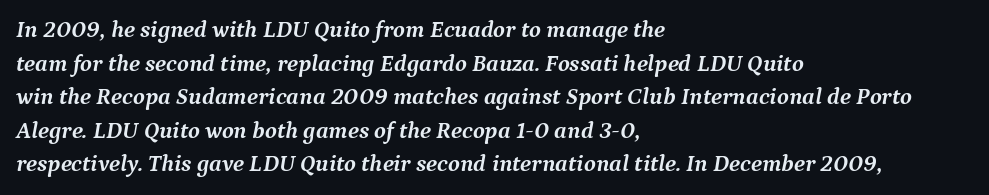
Q: Is the text bold? A: Yes.
Q: Is the text italic (slanted)? A: Yes, it leans right by about 9 degrees.
Q: Is the text underlined? A: No.
Q: How is the paragraph aligned? A: Left-aligned.
Q: Is the spacing between letters normal or unusually wide? A: Normal.
Q: Is the spacing between lines tight, normal or loose? A: Normal.
